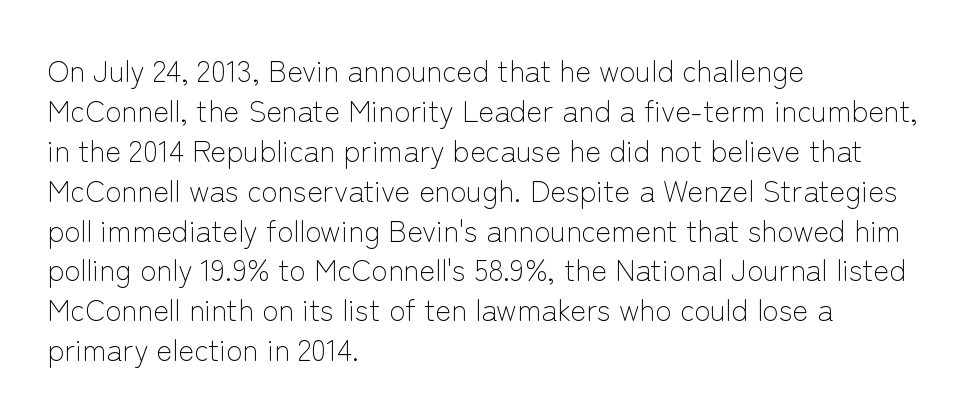
{"serif": "no", "italic": "no", "bold": "no", "weight": "light", "width": "normal", "stroke_contrast": "low", "x_height": "medium", "monospaced": "no", "underline": "no", "align": "left", "line_spacing": "normal", "line_spacing_ratio": 1.33, "letter_spacing": "normal", "letter_spacing_em": 0.0, "glyph_px": 30}
